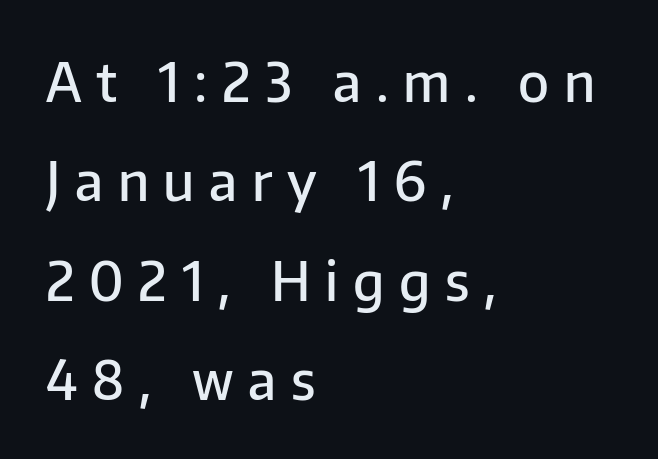
{"serif": "no", "italic": "no", "bold": "semi", "weight": "semibold", "width": "normal", "stroke_contrast": "low", "x_height": "medium", "monospaced": "no", "underline": "no", "align": "left", "line_spacing_ratio": 1.84, "letter_spacing": "wide", "letter_spacing_em": 0.27, "glyph_px": 54}
